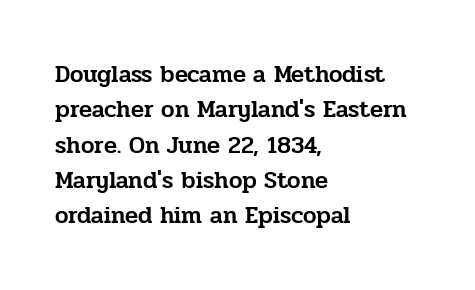
Q: Is the text italic (slanted)? A: No, it is upright.
Q: Is the text underlined? A: No.
Q: How is the paragraph aligned? A: Left-aligned.
Q: Is the spacing between letters normal or unusually wide? A: Normal.
Q: Is the spacing between lines tight, normal or loose? A: Normal.
